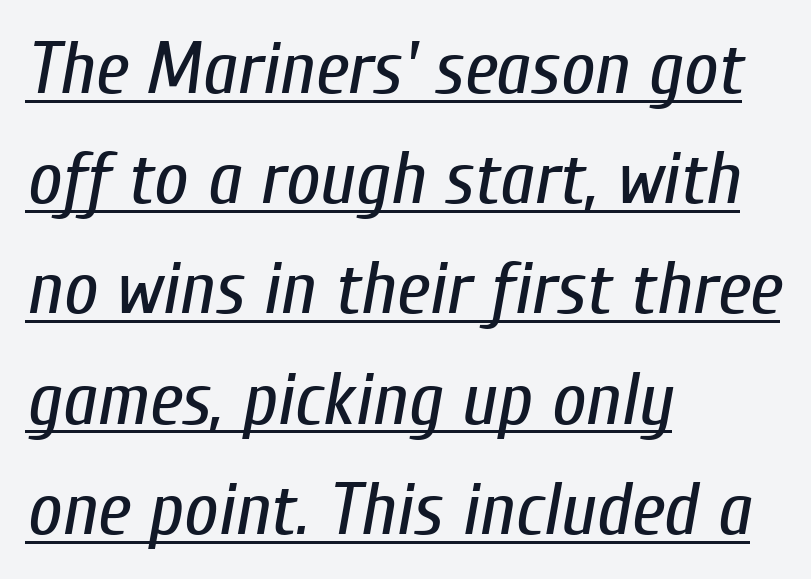
{"italic": "yes", "lean": "right", "slant_degrees": 10, "bold": "no", "weight": "regular", "width": "condensed", "stroke_contrast": "low", "x_height": "medium", "monospaced": "no", "underline": "yes", "align": "left", "line_spacing": "normal", "line_spacing_ratio": 1.47, "letter_spacing": "normal", "letter_spacing_em": 0.0, "glyph_px": 75}
